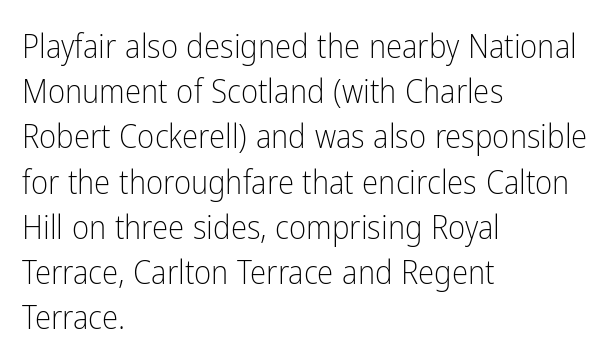
{"serif": "no", "italic": "no", "bold": "no", "weight": "light", "width": "condensed", "stroke_contrast": "low", "x_height": "medium", "monospaced": "no", "underline": "no", "align": "left", "line_spacing": "normal", "line_spacing_ratio": 1.37, "letter_spacing": "normal", "letter_spacing_em": 0.0, "glyph_px": 33}
